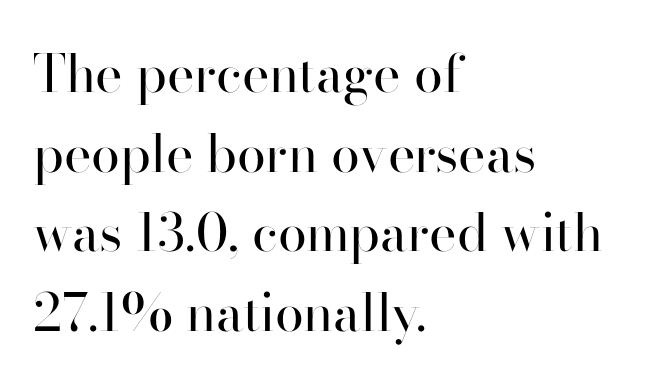
{"serif": "no", "italic": "no", "bold": "no", "weight": "regular", "width": "normal", "stroke_contrast": "high", "x_height": "small", "monospaced": "no", "underline": "no", "align": "left", "line_spacing": "normal", "line_spacing_ratio": 1.53, "letter_spacing": "normal", "letter_spacing_em": 0.0, "glyph_px": 52}
